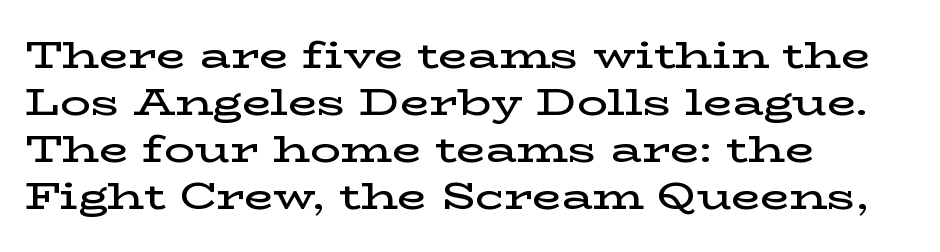
{"serif": "yes", "italic": "no", "bold": "semi", "weight": "semibold", "width": "wide", "stroke_contrast": "low", "x_height": "medium", "monospaced": "no", "underline": "no", "align": "left", "line_spacing_ratio": 1.24, "letter_spacing": "normal", "letter_spacing_em": 0.0, "glyph_px": 38}
